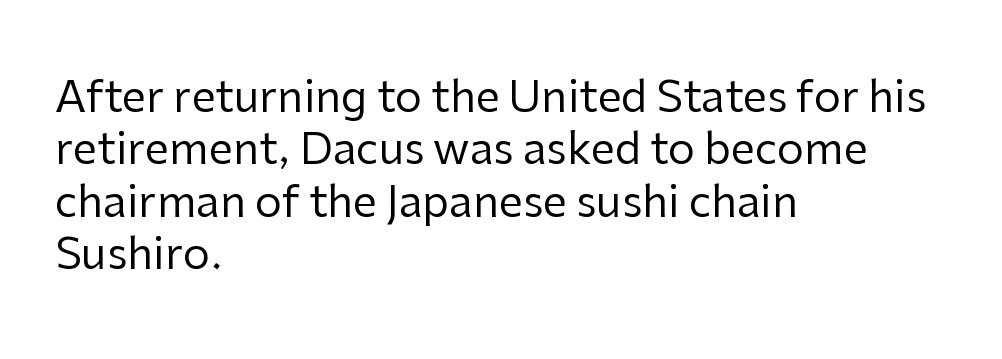
Q: Is the text bold? A: No.
Q: Is the text italic (slanted)? A: No, it is upright.
Q: Is the typeface a serif or a sans-serif typeface? A: Sans-serif.
Q: Is the text underlined? A: No.
Q: How is the paragraph aligned? A: Left-aligned.
Q: Is the spacing between letters normal or unusually wide? A: Normal.
Q: Width (condensed, normal, or wide)? A: Normal.
Q: Stroke contrast? A: Low.
Q: x-height? A: Medium.
Q: Monospaced? A: No.
